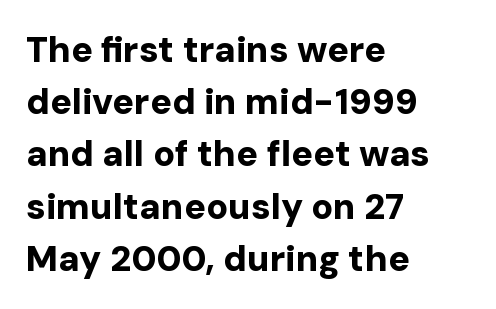
{"serif": "no", "italic": "no", "bold": "yes", "weight": "bold", "width": "normal", "stroke_contrast": "low", "x_height": "medium", "monospaced": "no", "underline": "no", "align": "left", "line_spacing": "normal", "line_spacing_ratio": 1.45, "letter_spacing": "normal", "letter_spacing_em": 0.0, "glyph_px": 36}
